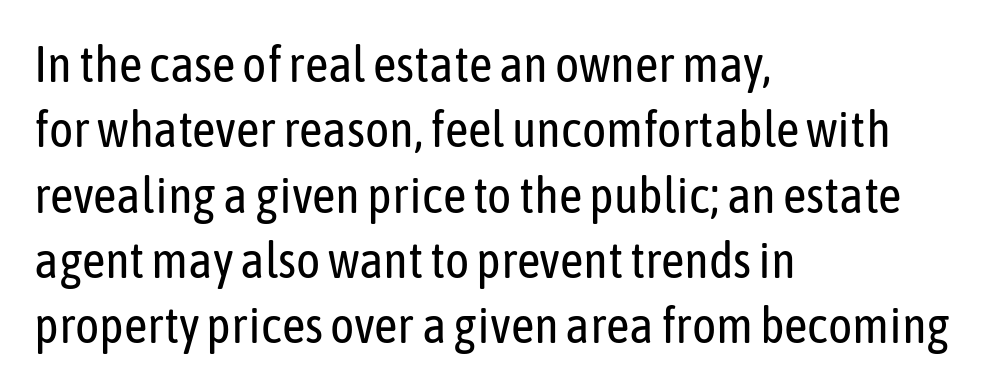
Q: Is the text bold? A: No.
Q: Is the text italic (slanted)? A: No, it is upright.
Q: Is the typeface a serif or a sans-serif typeface? A: Sans-serif.
Q: Is the text underlined? A: No.
Q: How is the paragraph aligned? A: Left-aligned.
Q: Is the spacing between letters normal or unusually wide? A: Normal.
Q: Is the spacing between lines tight, normal or loose? A: Normal.
Q: Width (condensed, normal, or wide)? A: Condensed.
Q: Stroke contrast? A: Low.
Q: x-height? A: Medium.
Q: Monospaced? A: No.
